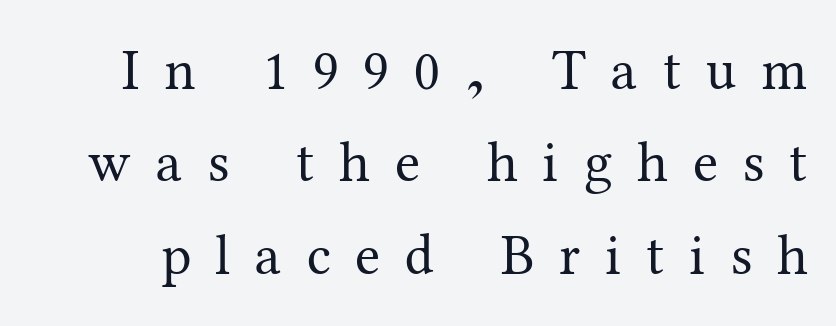
{"serif": "yes", "italic": "no", "bold": "no", "weight": "regular", "width": "normal", "stroke_contrast": "medium", "x_height": "medium", "monospaced": "no", "underline": "no", "line_spacing": "normal", "line_spacing_ratio": 1.62, "letter_spacing": "wide", "letter_spacing_em": 0.44, "glyph_px": 57}
